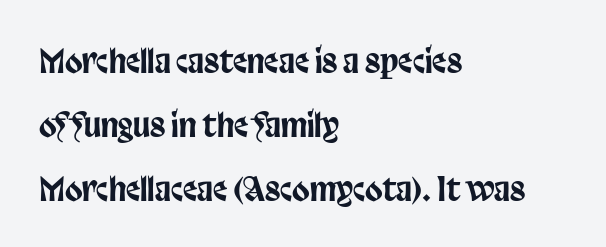
A student would call this left alignment; a typographer would say flush left, rag right. The font family rendered here belongs to the sans-serif group. Proportional: the letters do not fall into vertical columns. The block of text is sparse from top to bottom, with ample space between rows. The specimen omits any rule beneath the text block's lines.
